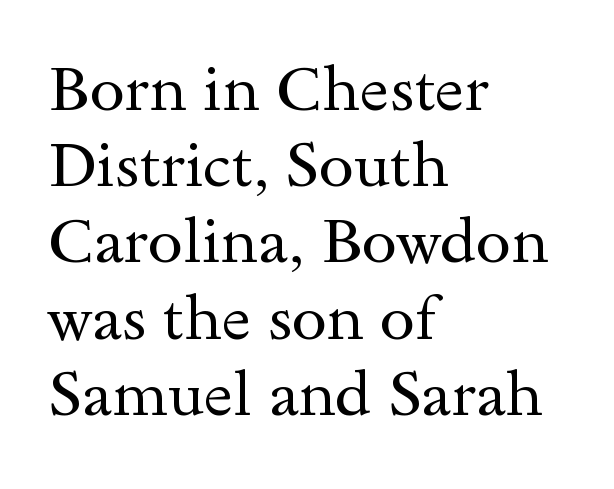
The image shows 63 px regular-weight, wide serif type, upright; set left-aligned, line spacing 1.21x, normal letter spacing, not underlined; a small x-height.
